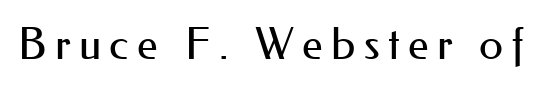
The image shows 44 px regular-weight sans-serif type, upright; set not underlined; medium stroke contrast and a small x-height.
